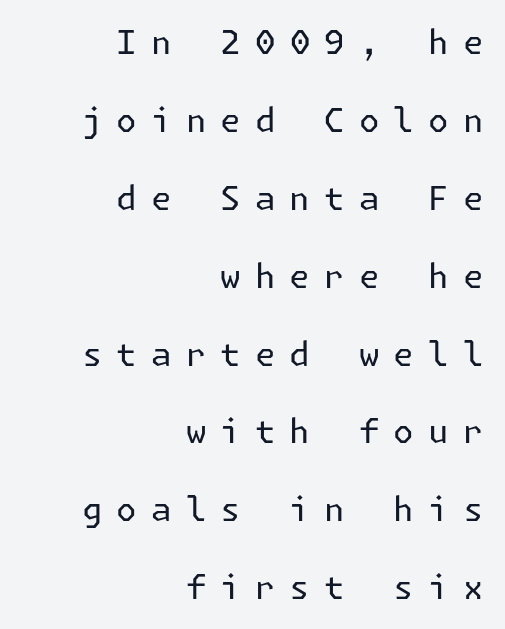
{"serif": "no", "italic": "no", "bold": "no", "weight": "regular", "width": "normal", "stroke_contrast": "low", "x_height": "medium", "underline": "no", "align": "right", "line_spacing": "loose", "line_spacing_ratio": 2.36, "letter_spacing": "wide", "letter_spacing_em": 0.43, "glyph_px": 33}
